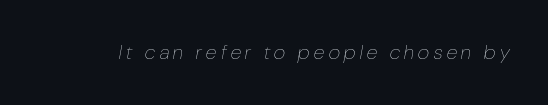
Bare-footed words on every line. Ink coverage per letter is moderate at most. Notice how the stems are inclined rather than vertical — that's the hallmark of italics. Here the glyphs are tracked loosely, breaking word shapes into spaced letters.
